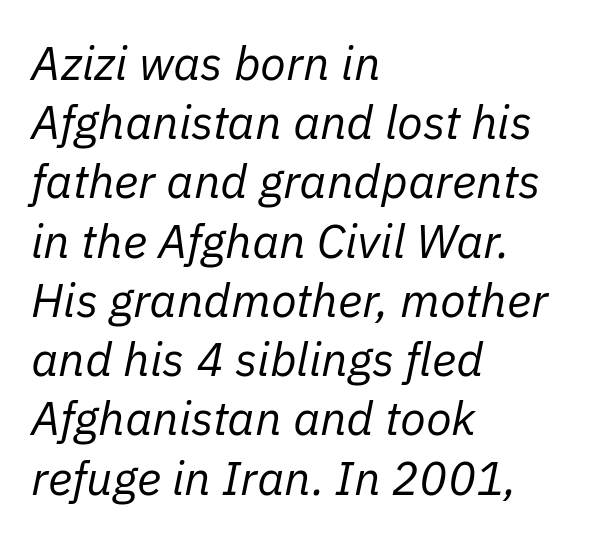
A clean baseline with only descenders dipping below it. The face used here is proportionally spaced, like ordinary book or web type. Students, observe: this is what conventionally led text looks like. Counters stay open thanks to moderate or lighter strokes. One-word summary of the alignment: left. The tracking reads as untouched default to a designer's eye.
